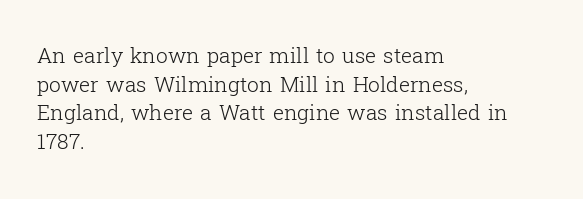
Q: Is the text bold? A: No.
Q: Is the text italic (slanted)? A: No, it is upright.
Q: Is the text underlined? A: No.
Q: How is the paragraph aligned? A: Left-aligned.
Q: Is the spacing between letters normal or unusually wide? A: Normal.
Q: Is the spacing between lines tight, normal or loose? A: Normal.
